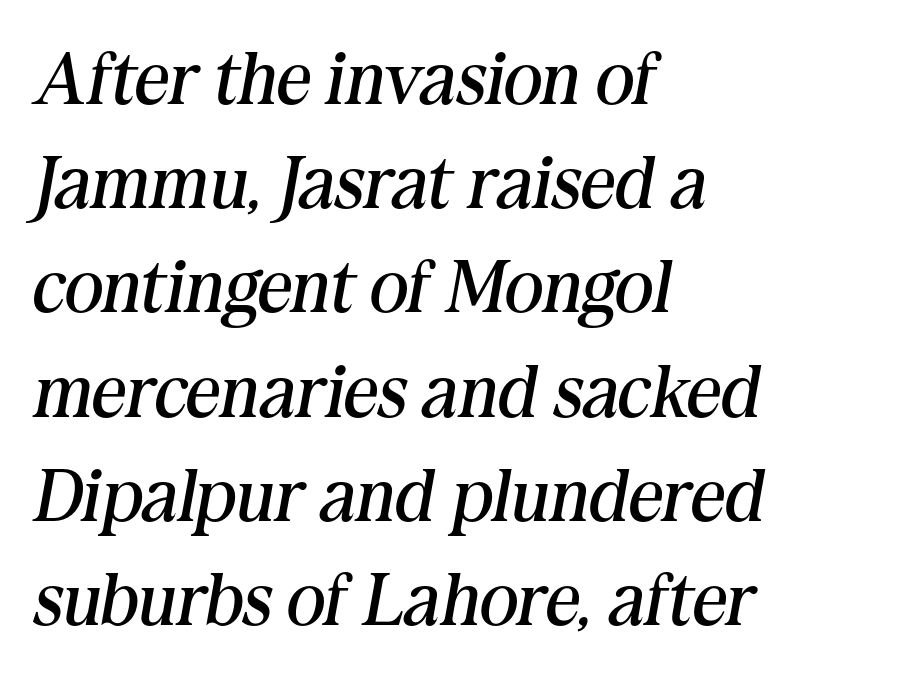
Q: Is the text bold? A: No.
Q: Is the text italic (slanted)? A: Yes, it leans right by about 10 degrees.
Q: Is the typeface a serif or a sans-serif typeface? A: Serif.
Q: Is the text underlined? A: No.
Q: How is the paragraph aligned? A: Left-aligned.
Q: Is the spacing between letters normal or unusually wide? A: Normal.
Q: Is the spacing between lines tight, normal or loose? A: Normal.
Q: Width (condensed, normal, or wide)? A: Normal.
Q: Stroke contrast? A: Medium.
Q: x-height? A: Medium.
Q: Monospaced? A: No.
